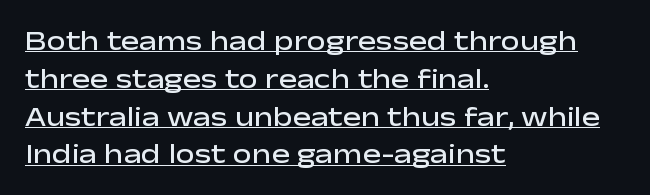
The image shows 27 px text type, upright; set left-aligned, normal line spacing (1.4x), normal letter spacing, underlined.
